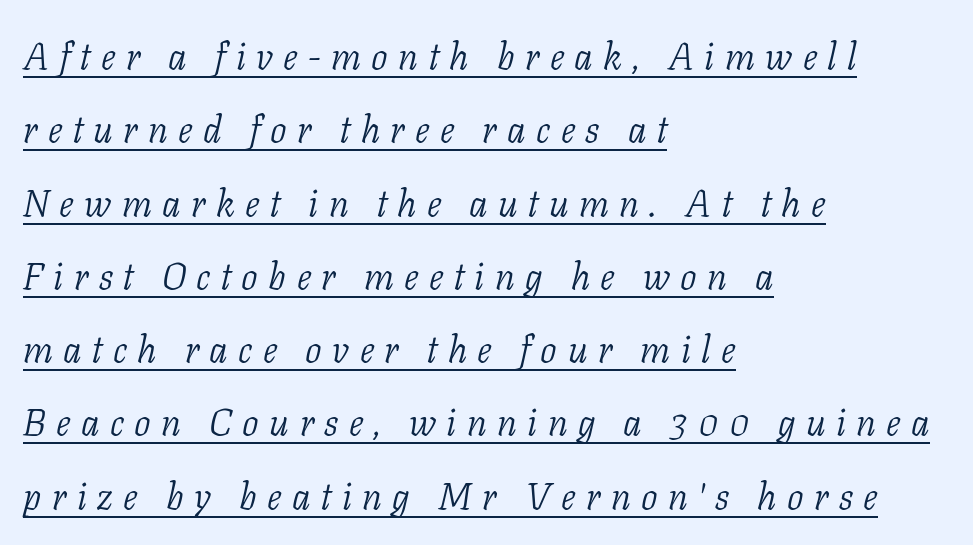
{"serif": "yes", "italic": "yes", "lean": "right", "slant_degrees": 11, "bold": "no", "weight": "light", "width": "normal", "stroke_contrast": "low", "x_height": "medium", "monospaced": "no", "underline": "yes", "align": "left", "line_spacing": "loose", "line_spacing_ratio": 1.98, "letter_spacing": "wide", "letter_spacing_em": 0.28, "glyph_px": 37}
